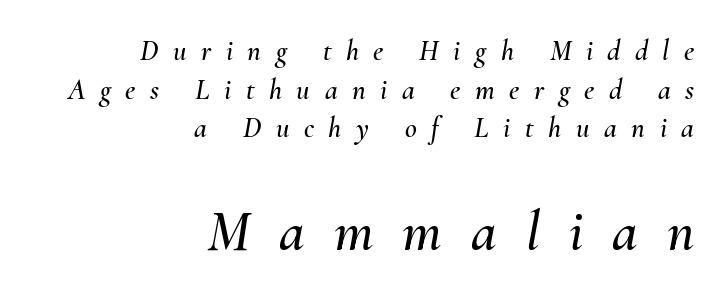
Type without underlining. Varying glyph widths throughout — classic text-font behaviour. Glyph-to-glyph distance is far greater than everyday printed text. The specimen reads as italic at a glance. The passage shown begins with its smaller block and ends with its larger one.
